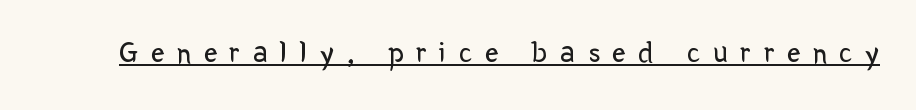
The image shows 30 px regular-weight sans-serif type, upright; set unusually wide letter spacing (+0.42 em), underlined; low stroke contrast and a medium x-height.
